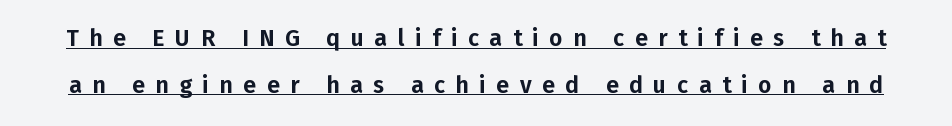
Q: Is the text italic (slanted)? A: No, it is upright.
Q: Is the text underlined? A: Yes.
Q: Is the spacing between letters normal or unusually wide? A: Unusually wide.
Q: Is the spacing between lines tight, normal or loose? A: Loose.
